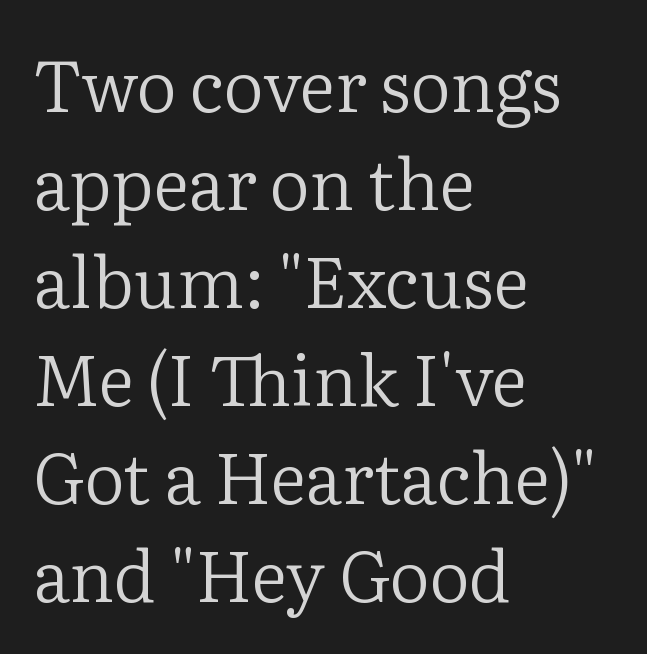
{"serif": "yes", "italic": "no", "bold": "no", "weight": "regular", "width": "normal", "stroke_contrast": "low", "x_height": "medium", "monospaced": "no", "underline": "no", "align": "left", "line_spacing": "normal", "line_spacing_ratio": 1.4, "letter_spacing": "normal", "letter_spacing_em": 0.0, "glyph_px": 70}
